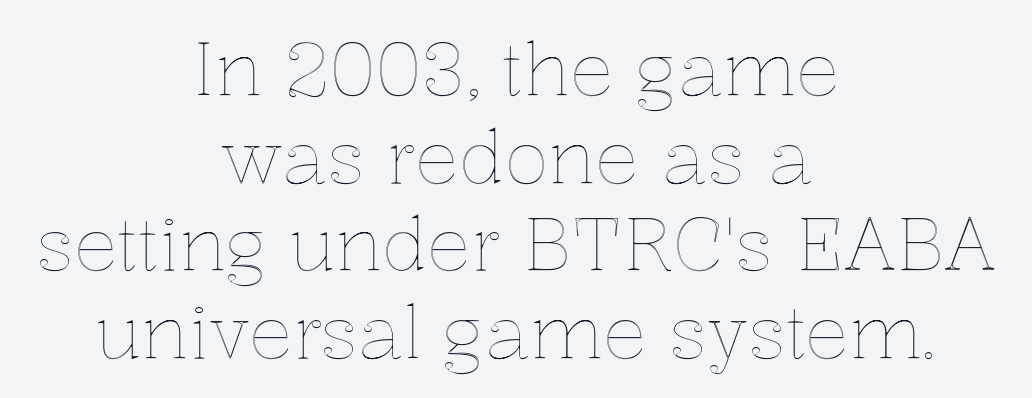
Q: Is the text italic (slanted)? A: No, it is upright.
Q: Is the text underlined? A: No.
Q: How is the paragraph aligned? A: Centered.
Q: Is the spacing between letters normal or unusually wide? A: Normal.
Q: Width (condensed, normal, or wide)? A: Normal.
Q: x-height? A: Medium.
Q: Monospaced? A: No.
